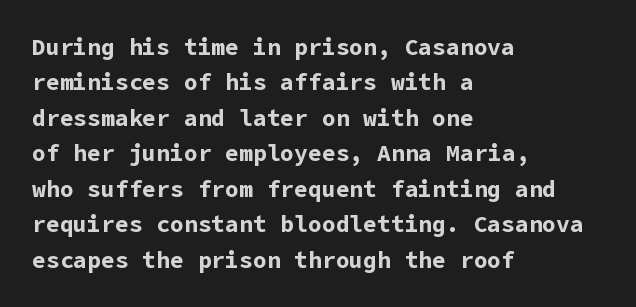
Q: Is the text bold? A: Yes.
Q: Is the text italic (slanted)? A: No, it is upright.
Q: Is the text underlined? A: No.
Q: How is the paragraph aligned? A: Left-aligned.
Q: Is the spacing between letters normal or unusually wide? A: Normal.
Q: Is the spacing between lines tight, normal or loose? A: Normal.
